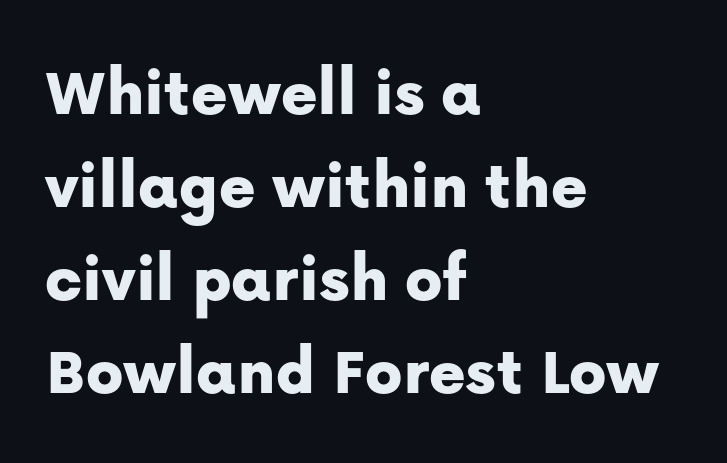
Q: Is the text italic (slanted)? A: No, it is upright.
Q: Is the typeface a serif or a sans-serif typeface? A: Sans-serif.
Q: Is the text underlined? A: No.
Q: How is the paragraph aligned? A: Left-aligned.
Q: Is the spacing between letters normal or unusually wide? A: Normal.
Q: Is the spacing between lines tight, normal or loose? A: Normal.
Q: Width (condensed, normal, or wide)? A: Normal.
Q: Stroke contrast? A: Low.
Q: x-height? A: Medium.
Q: Monospaced? A: No.
